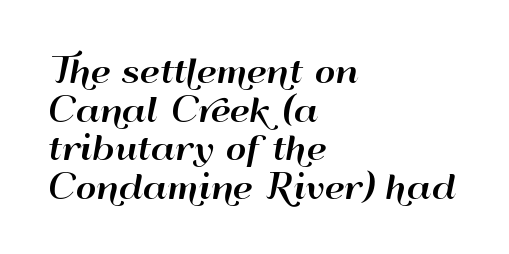
Type without underlining. The font family rendered here belongs to the sans-serif group. Is this a fixed-width face? No — the glyphs have proportional, varying widths. Standard letterfit; no display-style spreading of the glyphs.
